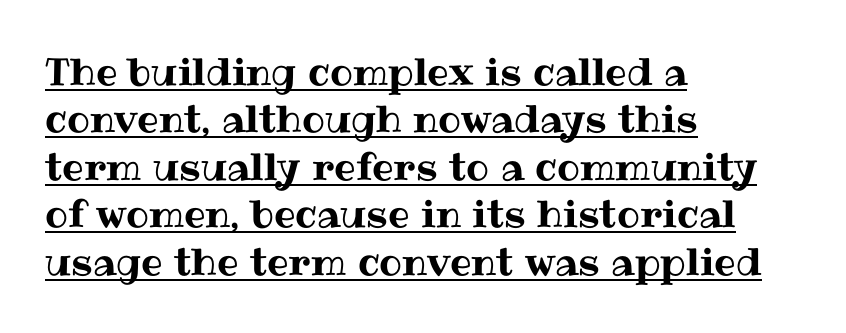
{"italic": "no", "width": "normal", "stroke_contrast": "medium", "x_height": "medium", "monospaced": "no", "underline": "yes", "align": "left", "line_spacing": "normal", "line_spacing_ratio": 1.25, "letter_spacing": "normal", "letter_spacing_em": 0.0, "glyph_px": 38}
